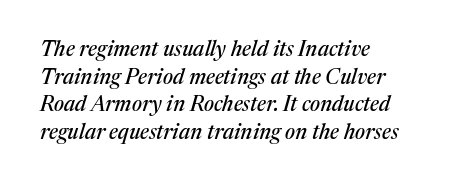
The image shows 21 px text type, italic (leaning right); set left-aligned, normal line spacing (1.31x), normal letter spacing, not underlined.
